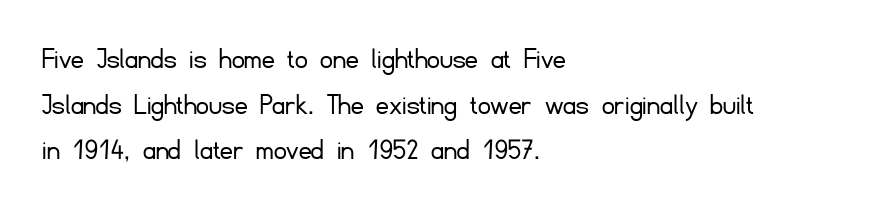
Q: Is the text bold? A: No.
Q: Is the text italic (slanted)? A: No, it is upright.
Q: Is the typeface a serif or a sans-serif typeface? A: Sans-serif.
Q: Is the text underlined? A: No.
Q: How is the paragraph aligned? A: Left-aligned.
Q: Is the spacing between letters normal or unusually wide? A: Normal.
Q: Is the spacing between lines tight, normal or loose? A: Normal.
Q: Width (condensed, normal, or wide)? A: Normal.
Q: Stroke contrast? A: Low.
Q: x-height? A: Small.
Q: Monospaced? A: No.
